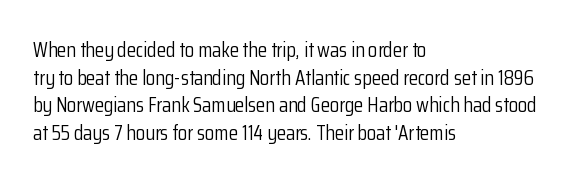
Every stem runs plumb, perpendicular to the baseline. Leftover space on each line is placed entirely after the last word. Check the space under the baseline: it is left empty. This reads as an unemphasized weight, regular at the heaviest. Caption: standard tracking, unaltered.
